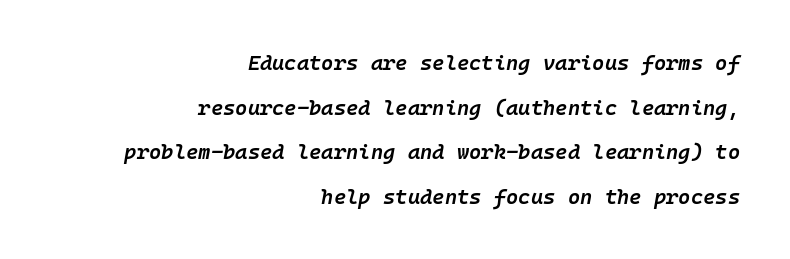
Q: Is the text bold? A: Semi-bold.
Q: Is the text italic (slanted)? A: Yes, it leans right by about 10 degrees.
Q: Is the text underlined? A: No.
Q: How is the paragraph aligned? A: Right-aligned.
Q: Is the spacing between letters normal or unusually wide? A: Normal.
Q: Is the spacing between lines tight, normal or loose? A: Loose.
